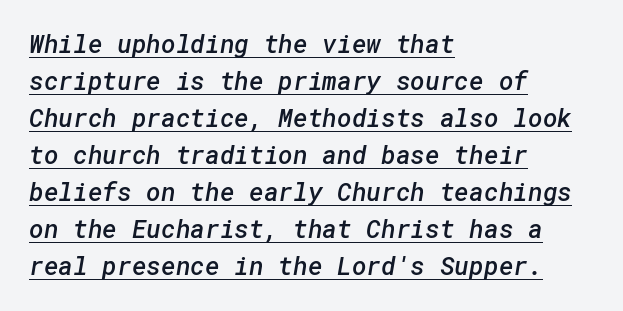
{"bold": "semi", "underline": "yes", "align": "left", "line_spacing": "normal", "line_spacing_ratio": 1.48, "letter_spacing": "normal", "letter_spacing_em": 0.0, "glyph_px": 25}
